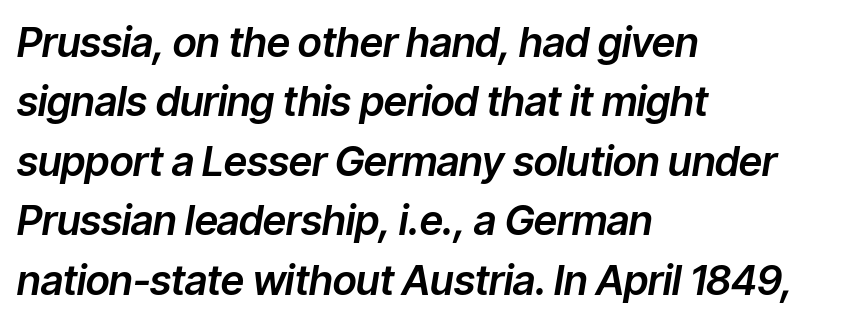
Q: Is the text italic (slanted)? A: Yes, it leans right by about 9 degrees.
Q: Is the text underlined? A: No.
Q: How is the paragraph aligned? A: Left-aligned.
Q: Is the spacing between letters normal or unusually wide? A: Normal.
Q: Is the spacing between lines tight, normal or loose? A: Normal.
Q: Width (condensed, normal, or wide)? A: Normal.
Q: Stroke contrast? A: Low.
Q: x-height? A: Medium.
Q: Monospaced? A: No.
